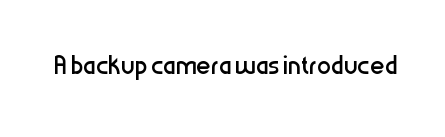
Q: Is the text bold? A: No.
Q: Is the text italic (slanted)? A: No, it is upright.
Q: Is the typeface a serif or a sans-serif typeface? A: Sans-serif.
Q: Is the text underlined? A: No.
Q: Is the spacing between letters normal or unusually wide? A: Normal.
Q: Width (condensed, normal, or wide)? A: Condensed.
Q: Stroke contrast? A: Low.
Q: x-height? A: Medium.
Q: Monospaced? A: No.
